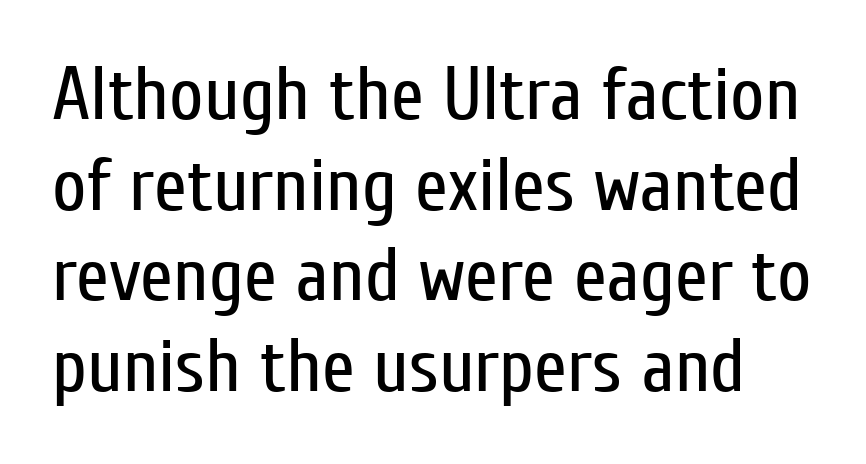
Q: Is the text bold? A: No.
Q: Is the text italic (slanted)? A: No, it is upright.
Q: Is the typeface a serif or a sans-serif typeface? A: Sans-serif.
Q: Is the text underlined? A: No.
Q: Is the spacing between letters normal or unusually wide? A: Normal.
Q: Width (condensed, normal, or wide)? A: Condensed.
Q: Stroke contrast? A: Low.
Q: x-height? A: Medium.
Q: Monospaced? A: No.
